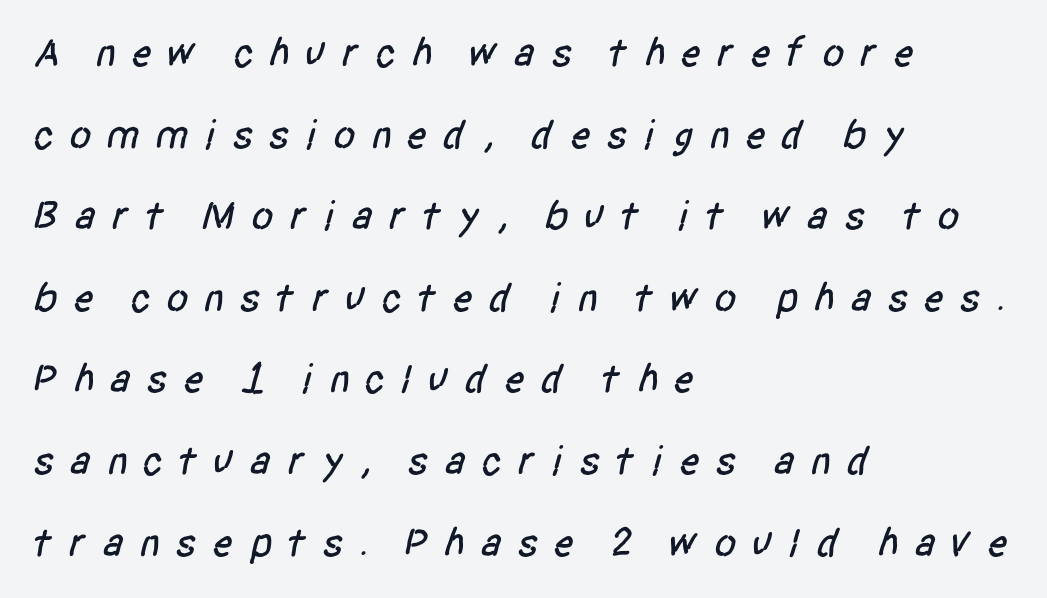
The image shows 41 px condensed sans-serif type; set left-aligned, loose line spacing (1.99x), unusually wide letter spacing (+0.35 em), not underlined; low stroke contrast and a large x-height.
